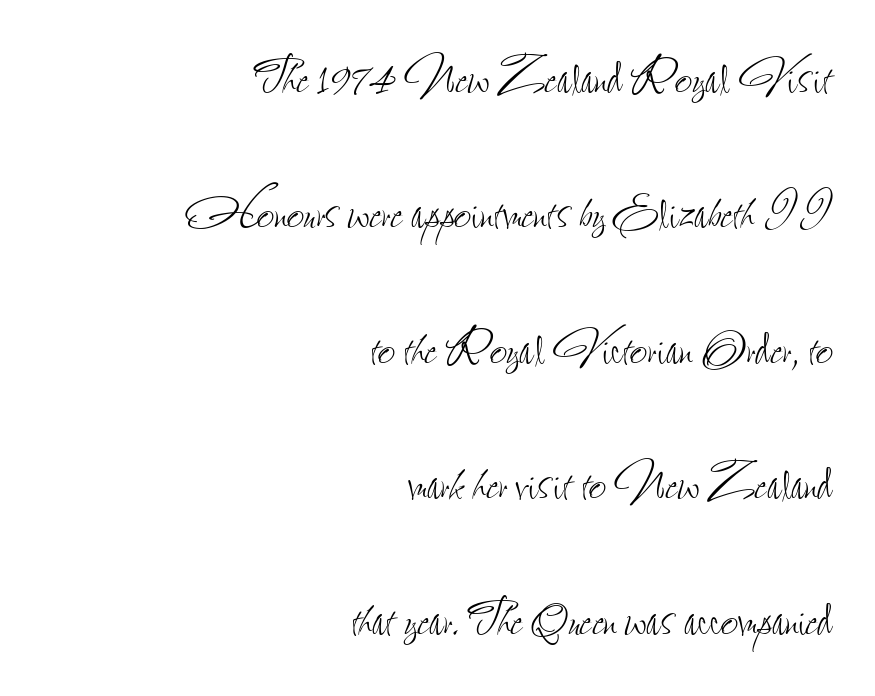
The image shows 61 px thin, condensed type; set right-aligned, loose line spacing (2.22x), normal letter spacing, not underlined; low stroke contrast and a small x-height.
